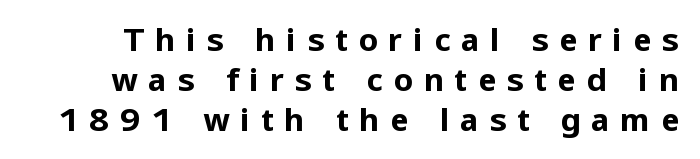
{"serif": "no", "italic": "no", "bold": "yes", "weight": "bold", "width": "normal", "stroke_contrast": "low", "x_height": "medium", "monospaced": "no", "underline": "no", "line_spacing": "normal", "line_spacing_ratio": 1.29, "letter_spacing": "wide", "letter_spacing_em": 0.34, "glyph_px": 31}
